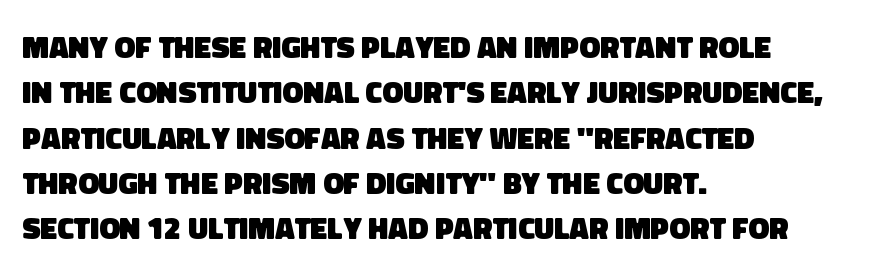
{"serif": "no", "bold": "yes", "weight": "heavy", "width": "normal", "stroke_contrast": "low", "x_height": "large", "monospaced": "no", "underline": "no", "align": "left", "line_spacing": "normal", "line_spacing_ratio": 1.46, "letter_spacing": "normal", "letter_spacing_em": 0.0, "glyph_px": 31}
